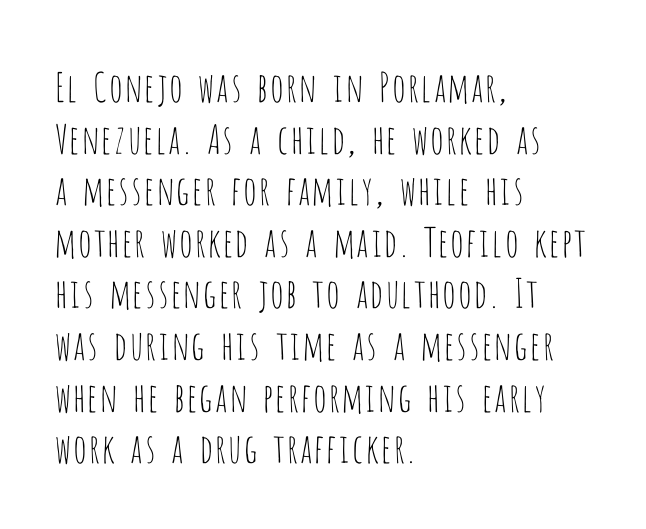
Q: Is the text bold? A: No.
Q: Is the text italic (slanted)? A: No, it is upright.
Q: Is the typeface a serif or a sans-serif typeface? A: Sans-serif.
Q: Is the text underlined? A: No.
Q: How is the paragraph aligned? A: Left-aligned.
Q: Is the spacing between letters normal or unusually wide? A: Normal.
Q: Is the spacing between lines tight, normal or loose? A: Normal.
Q: Width (condensed, normal, or wide)? A: Condensed.
Q: Stroke contrast? A: Low.
Q: x-height? A: Large.
Q: Monospaced? A: No.
